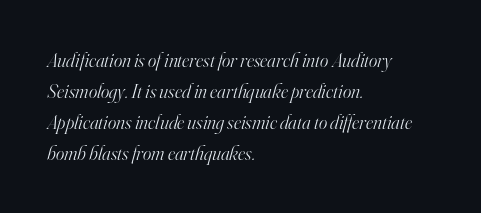
{"italic": "yes", "lean": "right", "slant_degrees": 16, "bold": "no", "underline": "no", "align": "left", "line_spacing": "normal", "line_spacing_ratio": 1.55, "letter_spacing": "normal", "letter_spacing_em": 0.0, "glyph_px": 20}
